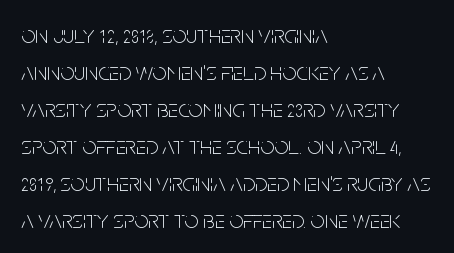
The image shows 25 px text type, upright; set left-aligned, normal line spacing (1.48x), normal letter spacing, not underlined.
